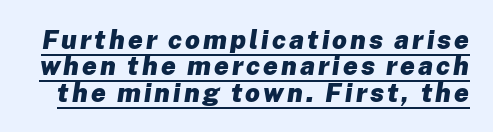
Q: Is the text bold? A: Yes.
Q: Is the text italic (slanted)? A: Yes, it leans right by about 8 degrees.
Q: Is the text underlined? A: Yes.
Q: Is the spacing between lines tight, normal or loose? A: Tight.
